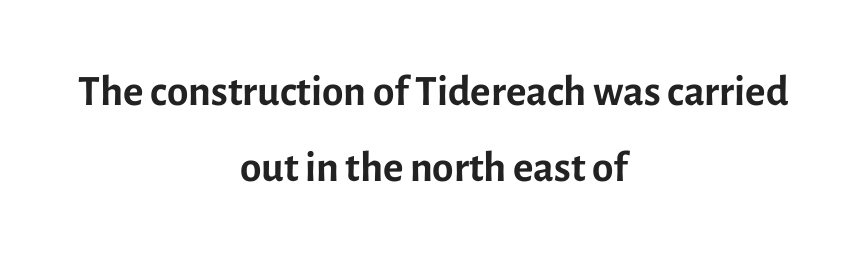
{"serif": "no", "italic": "no", "bold": "no", "weight": "regular", "width": "normal", "x_height": "medium", "monospaced": "no", "underline": "no", "align": "center", "line_spacing_ratio": 1.23, "letter_spacing": "normal", "letter_spacing_em": 0.0, "glyph_px": 62}
